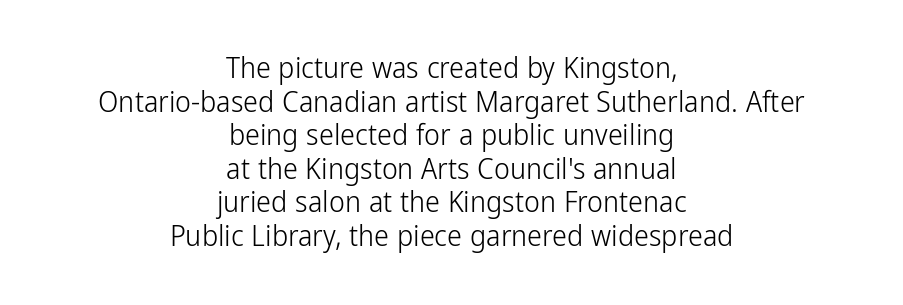
Q: Is the text bold? A: No.
Q: Is the text italic (slanted)? A: No, it is upright.
Q: Is the typeface a serif or a sans-serif typeface? A: Sans-serif.
Q: Is the text underlined? A: No.
Q: How is the paragraph aligned? A: Centered.
Q: Is the spacing between letters normal or unusually wide? A: Normal.
Q: Is the spacing between lines tight, normal or loose? A: Tight.
Q: Width (condensed, normal, or wide)? A: Condensed.
Q: Stroke contrast? A: Low.
Q: x-height? A: Medium.
Q: Monospaced? A: No.
